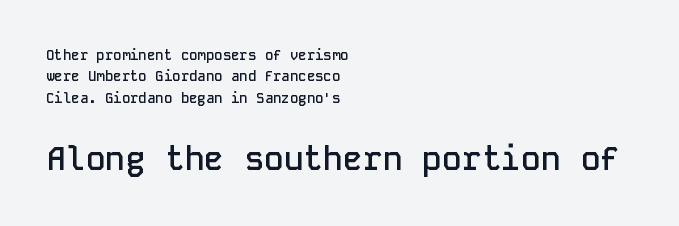
The image shows 33 px semibold sans-serif type, upright, monospaced; set left-aligned, normal line spacing (1.53x), normal letter spacing, not underlined; the second (bottom) block is 2.36x larger; low stroke contrast and a medium x-height.
